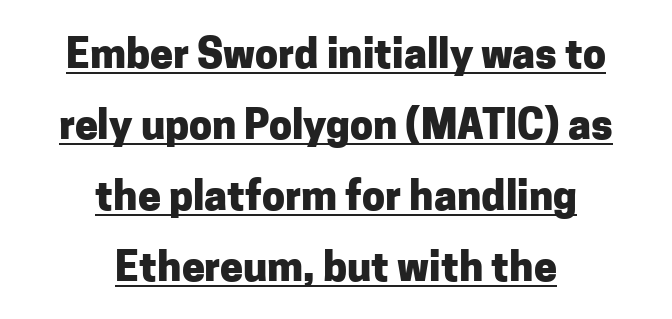
Is there any slant? The stems are plumb. A centered setting, common on invitations and titles, is used for this passage. Stroke thickness is high; the sample reads as a true bold. Serifs: no, the terminals of the letterforms are clean.
